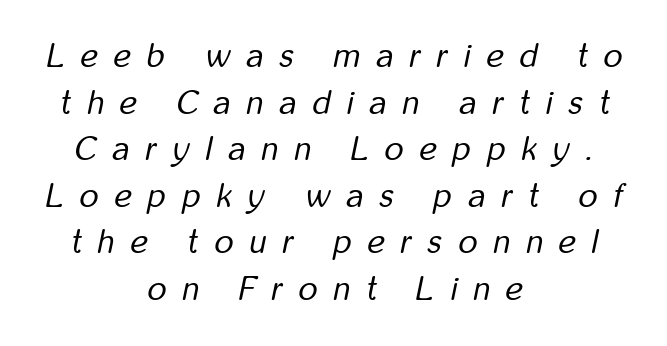
The image shows 33 px regular-weight, condensed type, italic (leaning right); set centered, normal line spacing (1.41x), unusually wide letter spacing (+0.49 em), not underlined; low stroke contrast and a medium x-height.
